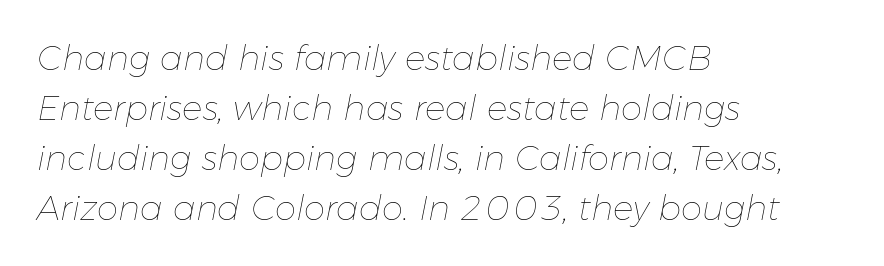
Q: Is the text bold? A: No.
Q: Is the text italic (slanted)? A: Yes, it leans right by about 11 degrees.
Q: Is the text underlined? A: No.
Q: How is the paragraph aligned? A: Left-aligned.
Q: Is the spacing between letters normal or unusually wide? A: Normal.
Q: Is the spacing between lines tight, normal or loose? A: Normal.
Q: Width (condensed, normal, or wide)? A: Normal.
Q: Stroke contrast? A: Low.
Q: x-height? A: Medium.
Q: Monospaced? A: No.
